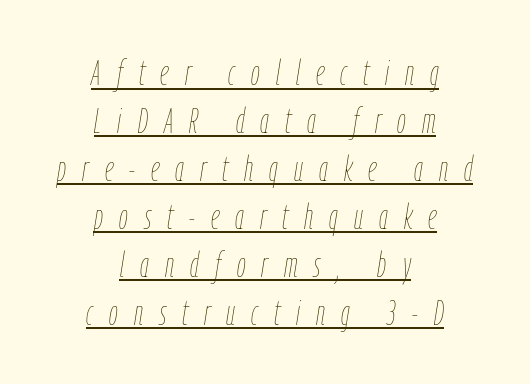
Q: Is the text bold? A: No.
Q: Is the text italic (slanted)? A: Yes, it leans right by about 9 degrees.
Q: Is the text underlined? A: Yes.
Q: How is the paragraph aligned? A: Centered.
Q: Is the spacing between letters normal or unusually wide? A: Unusually wide.
Q: Is the spacing between lines tight, normal or loose? A: Normal.
Q: Width (condensed, normal, or wide)? A: Condensed.
Q: Stroke contrast? A: Low.
Q: x-height? A: Medium.
Q: Monospaced? A: No.
